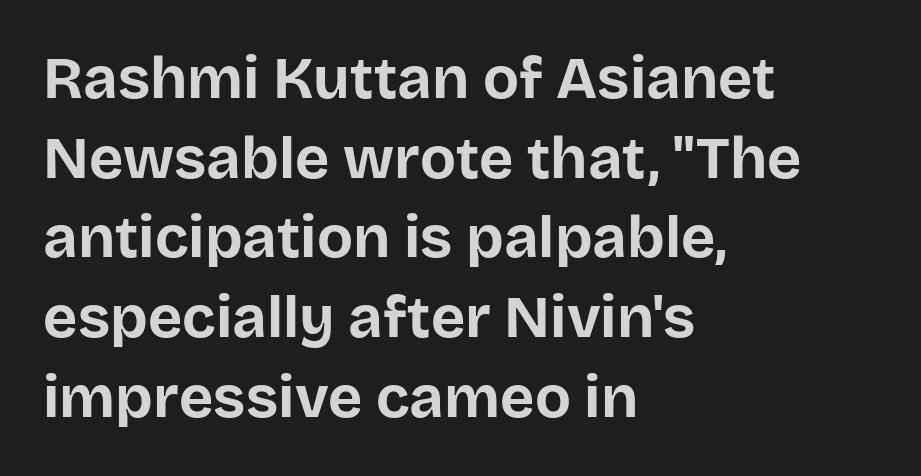
A typesetter would call this proportional, since set widths differ per character. The gap between lines stays unmarked. Leading: standard. Is there any slant? The stems are plumb. In terms of letterform style, serifs are entirely absent. You'd pick this weight for a headline — it's a proper bold.
